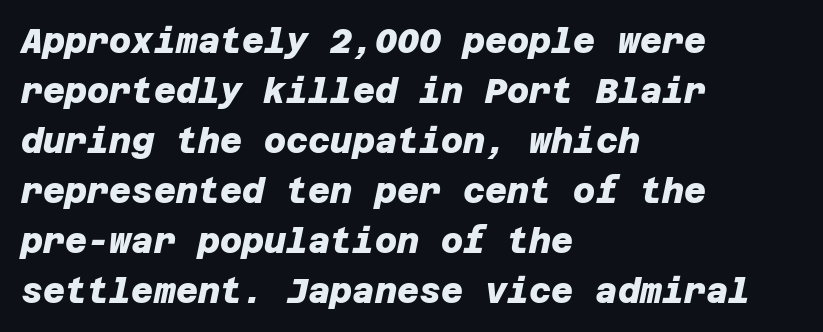
The image shows 34 px heavy sans-serif type; set left-aligned, normal line spacing (1.47x), normal letter spacing, not underlined; low stroke contrast and a large x-height.
